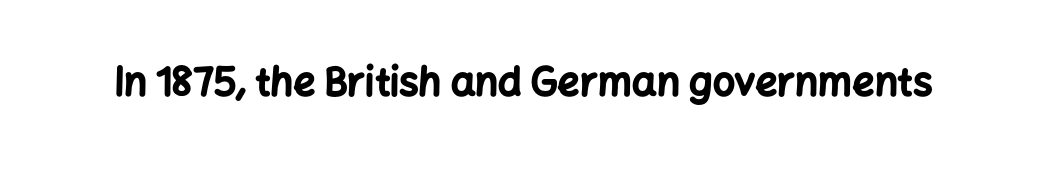
The image shows 39 px bold sans-serif type, upright; set normal letter spacing, not underlined; low stroke contrast and a medium x-height.
